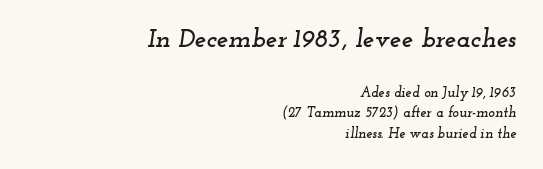
The image shows 26 px text type, italic (leaning right); set right-aligned, normal line spacing (1.46x), normal letter spacing, not underlined; the first (top) block is 1.86x larger.
